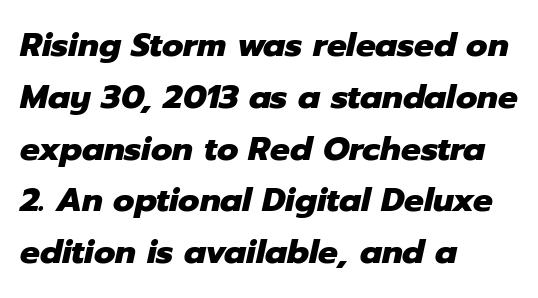
The characters look thick and weighty, a clear bold. Slant detected: the letters are inclined. Evenly set lines give the paragraph a standard silhouette. Character widths vary here, with narrow letters taking less room than wide ones. Short and long lines alike share a common starting point at left. Compared with typical body copy, the letter spacing here is the same.
